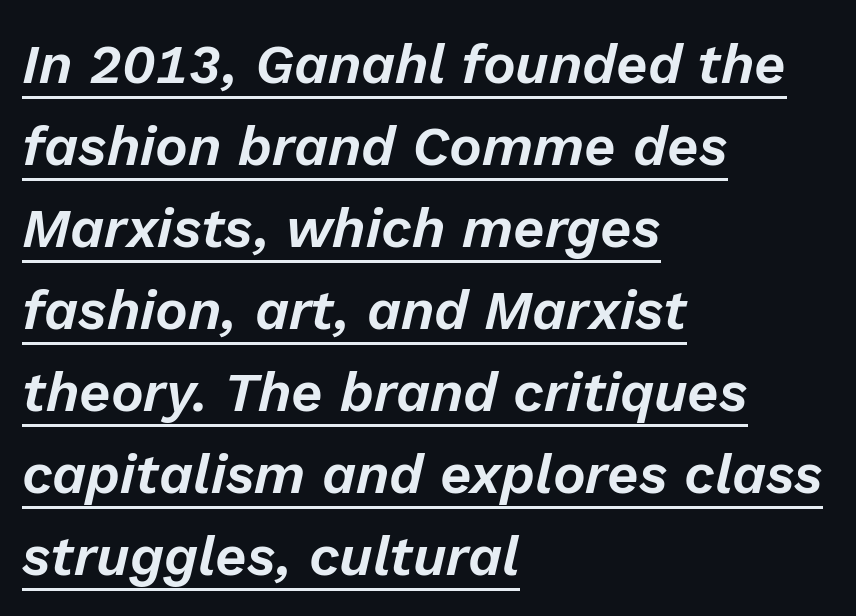
Horizontal alignment here is leftward, the default for most running prose. In terms of posture, this sample is oblique. Observe the ordinary spacing: letters are neighbours, not strangers. Students, observe the line beneath the letters — that is underlining.
